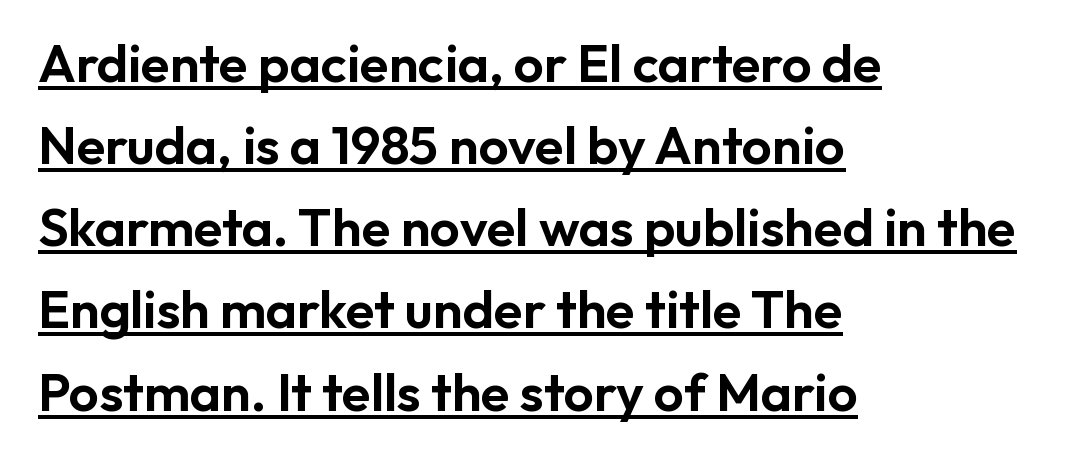
The rendering uses natural spacing where letterforms have individual widths. Honestly, the row spacing looks completely unremarkable. The text block is weighted toward the left margin, trailing off unevenly rightward. You can tell it's not italic because the verticals are truly vertical.
